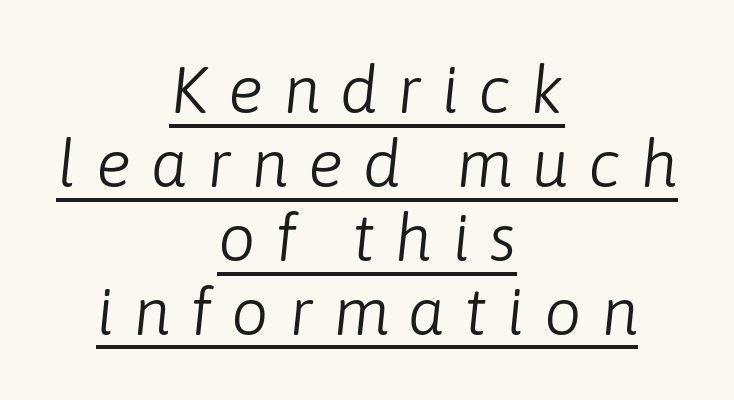
The whitespace from short lines is split evenly between both sides. Is the letter spacing exaggerated? Yes — the characters are pushed far apart. The axis of the letterforms is tilted away from vertical. The words here are underlined. Here the designer chose a conventional face with non-uniform glyph widths. The block of text is dense from top to bottom, with scant space between rows.
